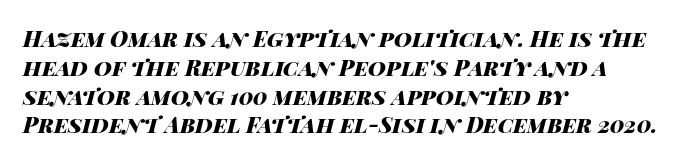
Q: Is the text bold? A: Yes.
Q: Is the text italic (slanted)? A: Yes, it leans right by about 14 degrees.
Q: Is the text underlined? A: No.
Q: How is the paragraph aligned? A: Left-aligned.
Q: Is the spacing between letters normal or unusually wide? A: Normal.
Q: Is the spacing between lines tight, normal or loose? A: Normal.
